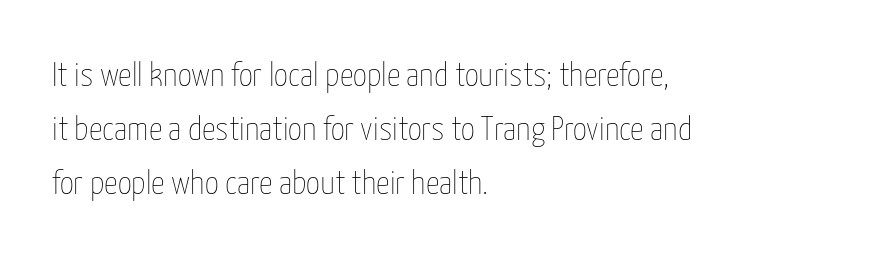
Q: Is the text bold? A: No.
Q: Is the text italic (slanted)? A: No, it is upright.
Q: Is the text underlined? A: No.
Q: How is the paragraph aligned? A: Left-aligned.
Q: Is the spacing between letters normal or unusually wide? A: Normal.
Q: Is the spacing between lines tight, normal or loose? A: Normal.
Q: Width (condensed, normal, or wide)? A: Condensed.
Q: Stroke contrast? A: Low.
Q: x-height? A: Medium.
Q: Monospaced? A: No.
